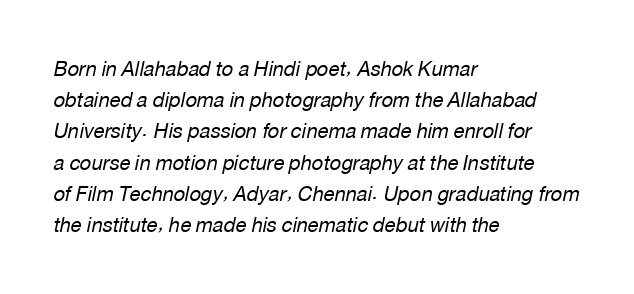
{"italic": "yes", "lean": "right", "slant_degrees": 12, "bold": "no", "underline": "no", "align": "left", "line_spacing": "normal", "line_spacing_ratio": 1.56, "letter_spacing": "normal", "letter_spacing_em": 0.0, "glyph_px": 20}
